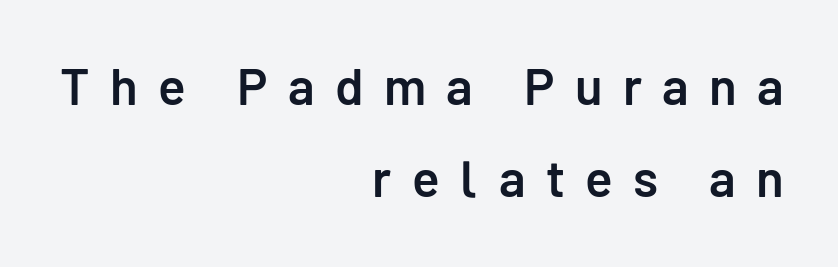
{"serif": "no", "italic": "no", "bold": "semi", "weight": "semibold", "width": "normal", "stroke_contrast": "low", "x_height": "medium", "monospaced": "no", "underline": "no", "align": "right", "line_spacing_ratio": 1.8, "letter_spacing": "wide", "letter_spacing_em": 0.4, "glyph_px": 51}
